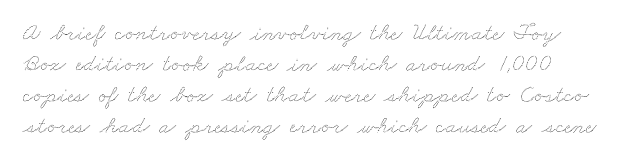
The image shows 24 px text type; set normal line spacing (1.29x), normal letter spacing, not underlined.
